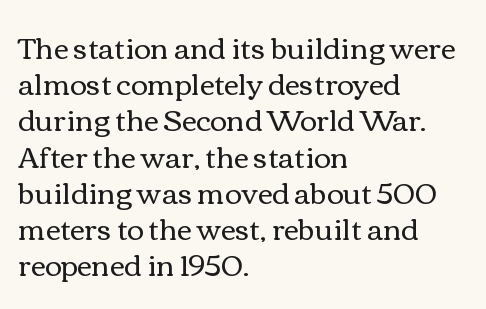
Q: Is the text bold? A: No.
Q: Is the text italic (slanted)? A: No, it is upright.
Q: Is the text underlined? A: No.
Q: How is the paragraph aligned? A: Left-aligned.
Q: Is the spacing between letters normal or unusually wide? A: Normal.
Q: Is the spacing between lines tight, normal or loose? A: Normal.
Q: Width (condensed, normal, or wide)? A: Wide.
Q: x-height? A: Medium.
Q: Monospaced? A: No.
